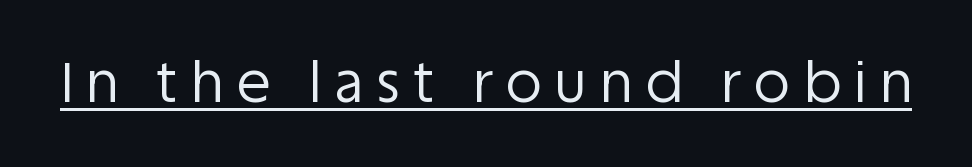
The image shows 55 px regular-weight sans-serif type, upright; set unusually wide letter spacing (+0.25 em), underlined; low stroke contrast and a large x-height.
